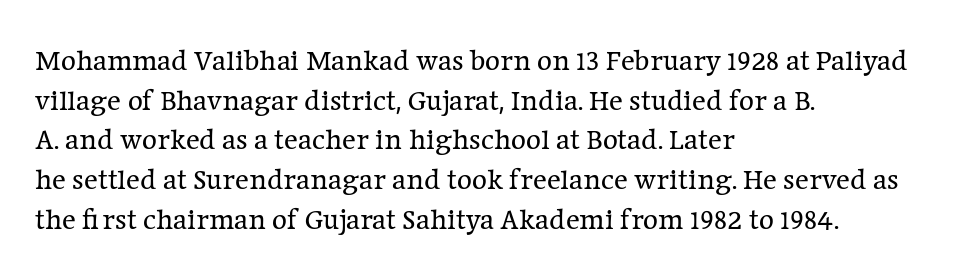
The image shows 29 px regular-weight serif type, upright; set left-aligned, normal line spacing (1.37x), normal letter spacing, not underlined; low stroke contrast and a medium x-height.
